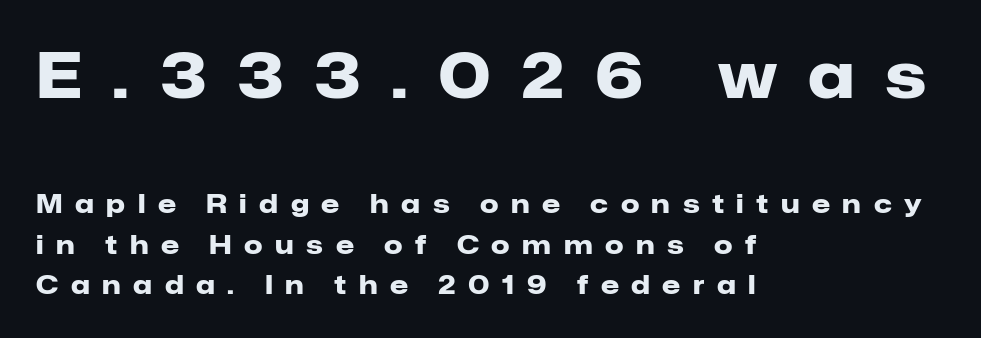
Q: Is the text bold? A: Yes.
Q: Is the text italic (slanted)? A: No, it is upright.
Q: Is the typeface a serif or a sans-serif typeface? A: Sans-serif.
Q: Is the text underlined? A: No.
Q: How is the paragraph aligned? A: Left-aligned.
Q: Is the spacing between letters normal or unusually wide? A: Unusually wide.
Q: Is the spacing between lines tight, normal or loose? A: Normal.
Q: Which block of text is set in a larger size, the first (top) or the second (bottom)? A: The first (top) one.
Q: Width (condensed, normal, or wide)? A: Normal.
Q: Stroke contrast? A: Low.
Q: x-height? A: Medium.
Q: Monospaced? A: No.
